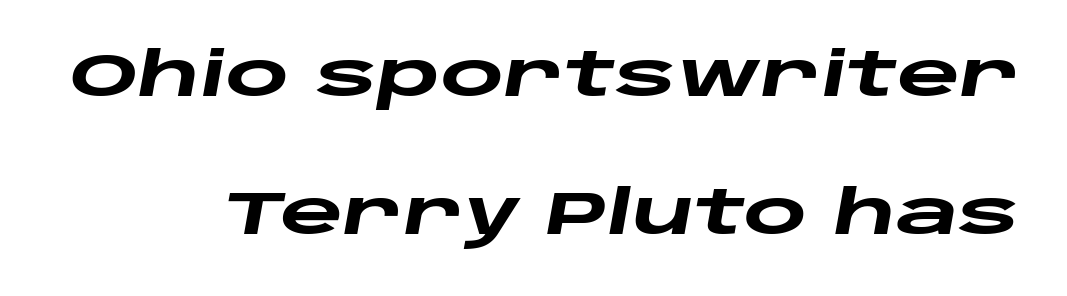
{"italic": "yes", "lean": "right", "slant_degrees": 10, "bold": "yes", "weight": "heavy", "width": "wide", "stroke_contrast": "low", "x_height": "large", "monospaced": "no", "underline": "no", "line_spacing": "loose", "line_spacing_ratio": 2.26, "letter_spacing": "normal", "letter_spacing_em": 0.0, "glyph_px": 61}
